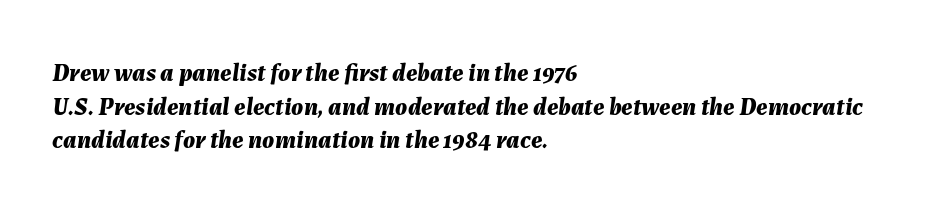
A bare baseline throughout the passage. These lines sit exactly where default settings would place them. The glyphs have the mass of a bold cut. Posture: slanted.
